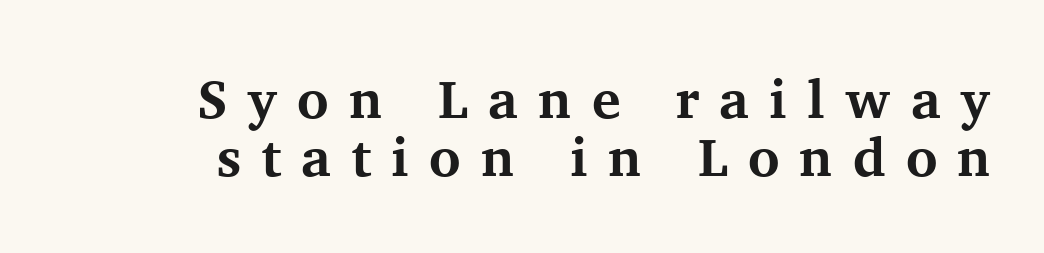
The typeface chosen for these lines features serifs. Every row of glyphs terminates at an identical x-position on the right. Leading: reduced. This is the regular roman posture of the typeface.
